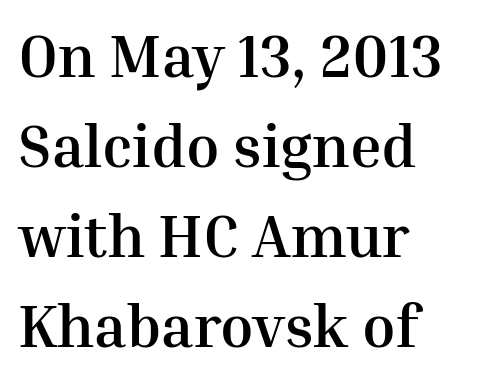
Q: Is the text bold? A: Yes.
Q: Is the text italic (slanted)? A: No, it is upright.
Q: Is the typeface a serif or a sans-serif typeface? A: Serif.
Q: Is the text underlined? A: No.
Q: How is the paragraph aligned? A: Left-aligned.
Q: Is the spacing between letters normal or unusually wide? A: Normal.
Q: Is the spacing between lines tight, normal or loose? A: Normal.
Q: Width (condensed, normal, or wide)? A: Normal.
Q: Stroke contrast? A: Medium.
Q: x-height? A: Medium.
Q: Monospaced? A: No.
